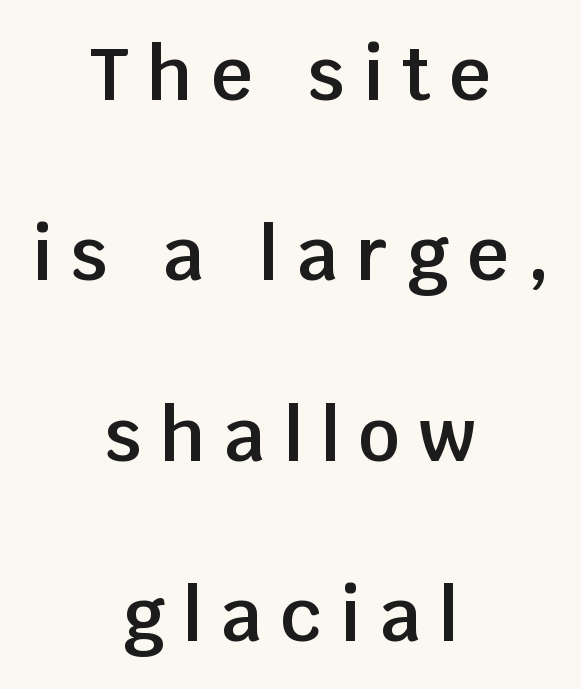
Serifs: no, the terminals of the letterforms are clean. Visually the block forms a symmetrical silhouette, jagged on both flanks. The gaps between neighbouring characters are conspicuously large. Vertical spacing — loose.
